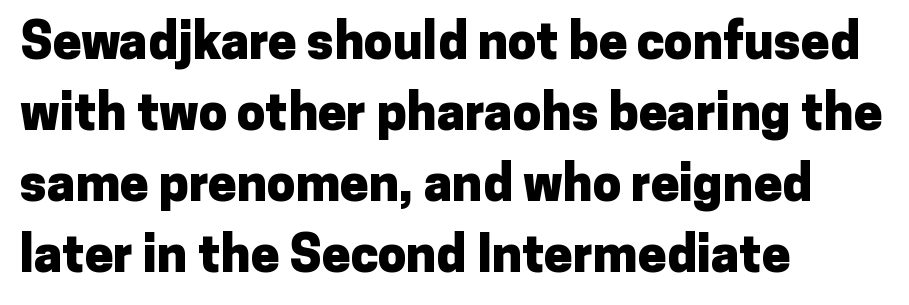
Q: Is the text bold? A: Yes.
Q: Is the text italic (slanted)? A: No, it is upright.
Q: Is the typeface a serif or a sans-serif typeface? A: Sans-serif.
Q: Is the text underlined? A: No.
Q: How is the paragraph aligned? A: Left-aligned.
Q: Is the spacing between letters normal or unusually wide? A: Normal.
Q: Is the spacing between lines tight, normal or loose? A: Normal.
Q: Width (condensed, normal, or wide)? A: Normal.
Q: Stroke contrast? A: Low.
Q: x-height? A: Medium.
Q: Monospaced? A: No.
